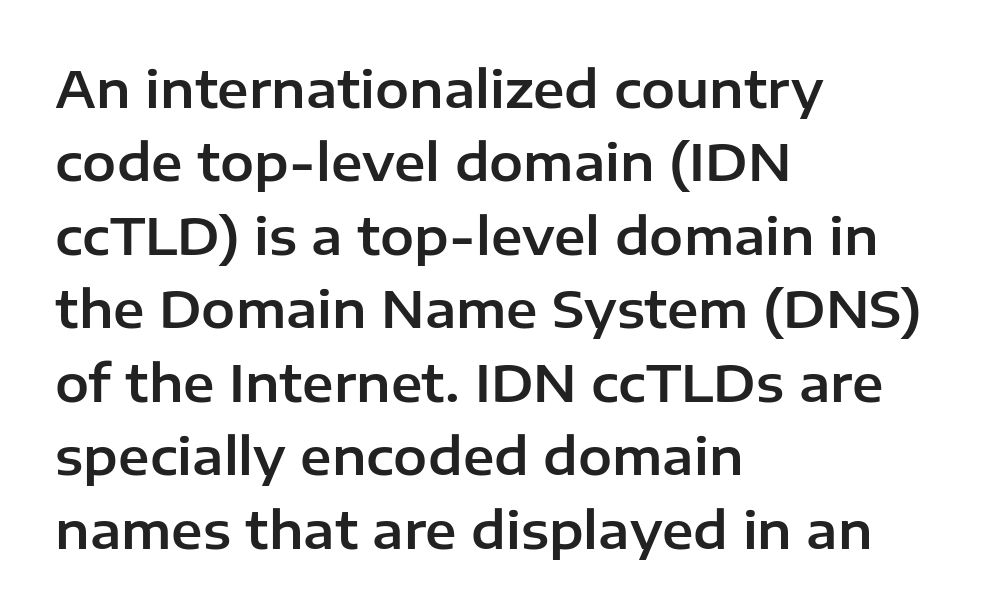
The image shows 51 px sans-serif type, upright; set left-aligned, normal line spacing (1.44x), normal letter spacing, not underlined; low stroke contrast and a medium x-height.
